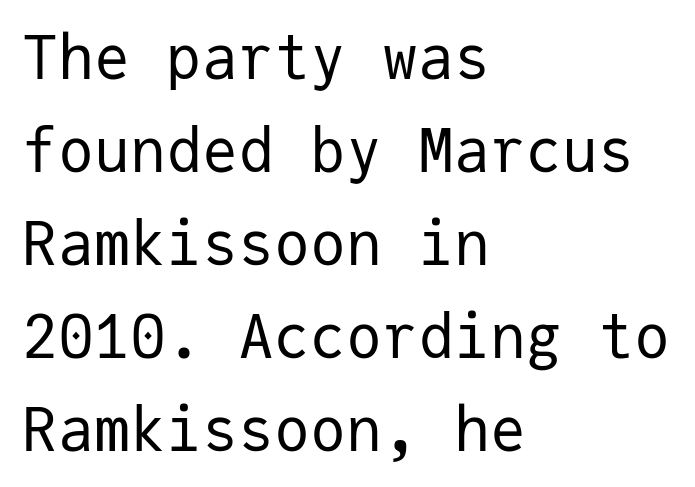
Q: Is the text bold? A: No.
Q: Is the text italic (slanted)? A: No, it is upright.
Q: Is the typeface a serif or a sans-serif typeface? A: Sans-serif.
Q: Is the text underlined? A: No.
Q: How is the paragraph aligned? A: Left-aligned.
Q: Is the spacing between letters normal or unusually wide? A: Normal.
Q: Is the spacing between lines tight, normal or loose? A: Normal.
Q: Width (condensed, normal, or wide)? A: Normal.
Q: Stroke contrast? A: Low.
Q: x-height? A: Medium.
Q: Monospaced? A: Yes.
